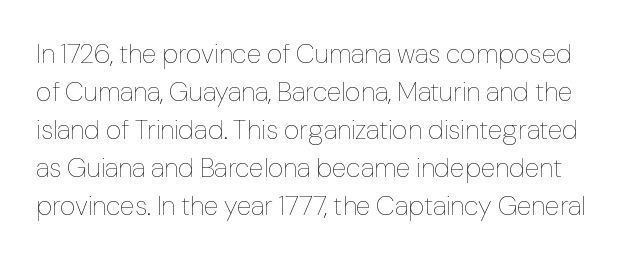
The lines sit at an ordinary, default distance from one another. Unlike italic type, these characters show no tilt at all. Anything drawn beneath the words? Only blank space. Nobody touched the tracking dial on this one. A quiet, ordinary-to-light weight characterises the typeface.
